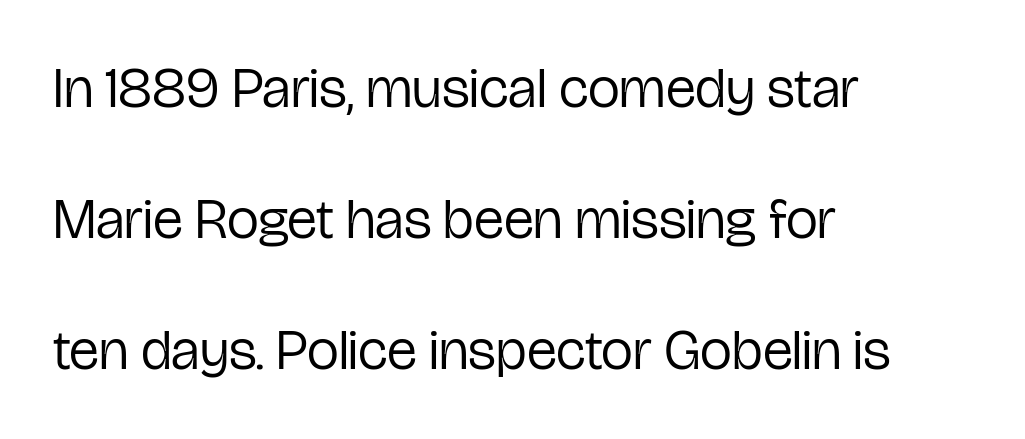
Q: Is the text bold? A: No.
Q: Is the text italic (slanted)? A: No, it is upright.
Q: Is the typeface a serif or a sans-serif typeface? A: Sans-serif.
Q: Is the text underlined? A: No.
Q: How is the paragraph aligned? A: Left-aligned.
Q: Is the spacing between letters normal or unusually wide? A: Normal.
Q: Is the spacing between lines tight, normal or loose? A: Loose.
Q: Width (condensed, normal, or wide)? A: Condensed.
Q: Stroke contrast? A: Low.
Q: x-height? A: Medium.
Q: Monospaced? A: No.
